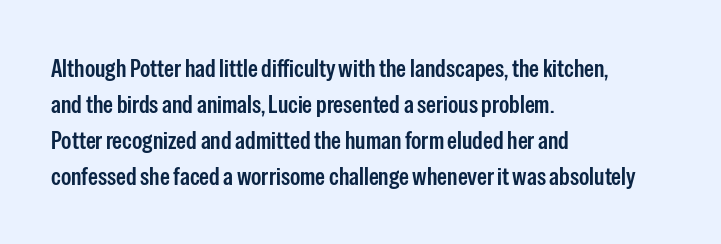
{"italic": "no", "bold": "semi", "underline": "no", "align": "left", "line_spacing": "normal", "line_spacing_ratio": 1.44, "letter_spacing": "normal", "letter_spacing_em": 0.0, "glyph_px": 25}
